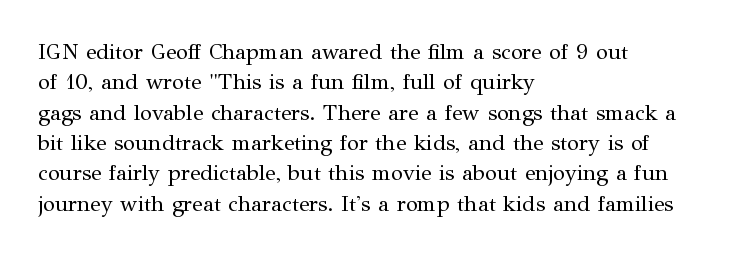
{"italic": "no", "bold": "no", "underline": "no", "align": "left", "line_spacing": "normal", "line_spacing_ratio": 1.38, "letter_spacing": "normal", "letter_spacing_em": 0.0, "glyph_px": 22}
